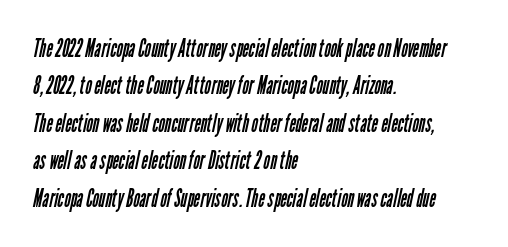
Tracking value appears to be zero — textbook default spacing. The paragraph shown leans on its left margin. Bare-footed words on every line. Notice how descenders clear the ascenders below comfortably — that's standard leading. The strokes carry an ordinary text weight at most.
